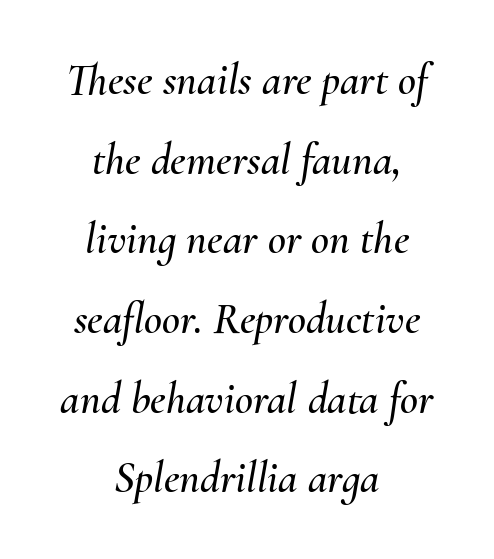
The image shows 44 px text type, italic (leaning right); set centered, line spacing 1.81x, normal letter spacing, not underlined; medium stroke contrast and a small x-height.
